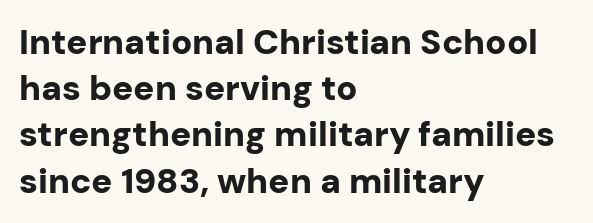
{"serif": "no", "italic": "no", "bold": "yes", "weight": "bold", "width": "normal", "stroke_contrast": "low", "x_height": "medium", "monospaced": "no", "underline": "no", "align": "left", "line_spacing": "normal", "line_spacing_ratio": 1.32, "letter_spacing": "normal", "letter_spacing_em": 0.0, "glyph_px": 35}
